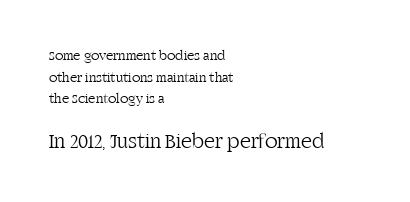
Look at the glyph heights: the lower group is clearly the bigger setting. Interline gaps are of average width in this sample. Rendered with straight, roman letterforms. Standard letterfit; no display-style spreading of the glyphs. The weight would be labelled regular, book, light, or lighter still.
